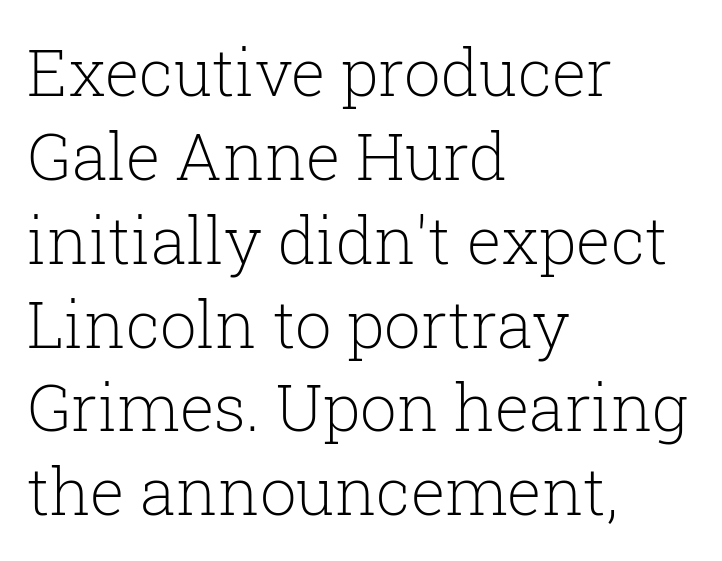
Teacher's note: observe the even left margin — that is flush-left alignment. You could call the tracking neutral — neither tight nor loose. The passage shown is not underscored anywhere. Does the type have serifs? Yes, each stem ends in a small foot. A roman cut, with each character standing at attention.
